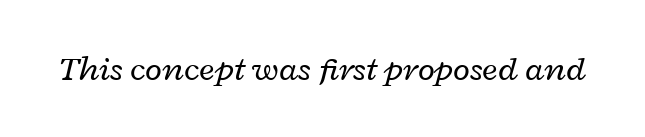
Q: Is the text bold? A: No.
Q: Is the text italic (slanted)? A: Yes, it leans right by about 12 degrees.
Q: Is the text underlined? A: No.
Q: Is the spacing between letters normal or unusually wide? A: Normal.
Q: Width (condensed, normal, or wide)? A: Wide.
Q: Stroke contrast? A: Low.
Q: x-height? A: Medium.
Q: Monospaced? A: No.
